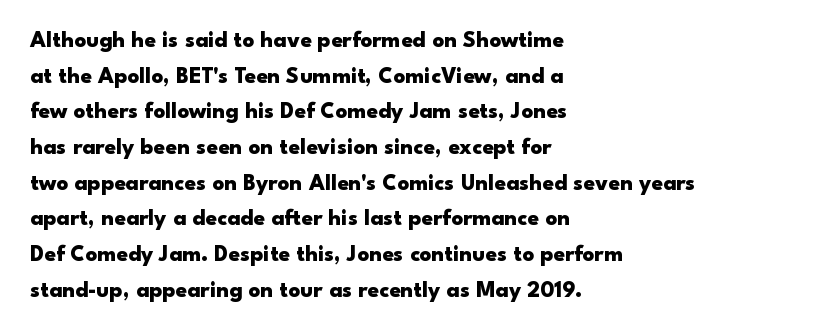
The image shows 23 px bold type, upright; set left-aligned, normal line spacing (1.55x), normal letter spacing, not underlined.
